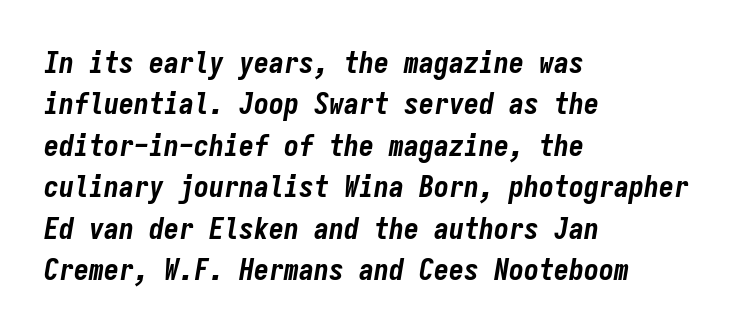
The image shows 30 px bold, condensed type, italic (leaning right), monospaced; set left-aligned, normal line spacing (1.38x), normal letter spacing, not underlined; low stroke contrast and a medium x-height.
